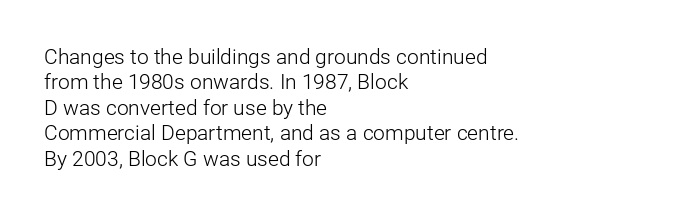
Q: Is the text bold? A: No.
Q: Is the text italic (slanted)? A: No, it is upright.
Q: Is the text underlined? A: No.
Q: How is the paragraph aligned? A: Left-aligned.
Q: Is the spacing between letters normal or unusually wide? A: Normal.
